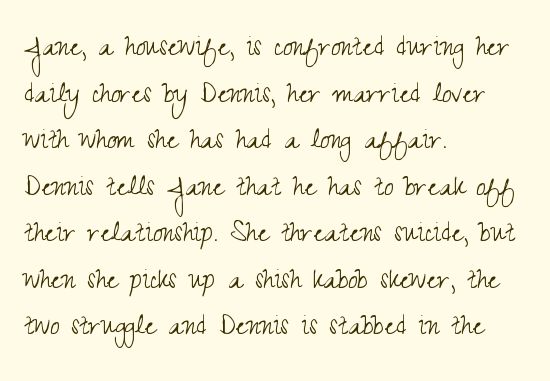
The image shows 33 px light, condensed sans-serif type, upright; set left-aligned, normal line spacing (1.41x), normal letter spacing, not underlined; medium stroke contrast and a small x-height.
